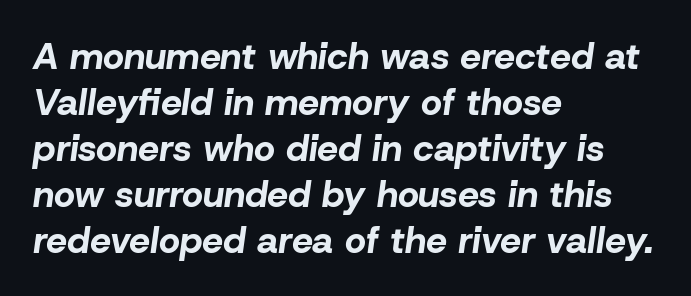
{"italic": "yes", "lean": "right", "slant_degrees": 8, "bold": "yes", "weight": "bold", "width": "normal", "stroke_contrast": "low", "x_height": "medium", "monospaced": "no", "underline": "no", "align": "left", "line_spacing_ratio": 1.24, "letter_spacing": "normal", "letter_spacing_em": 0.0, "glyph_px": 37}
